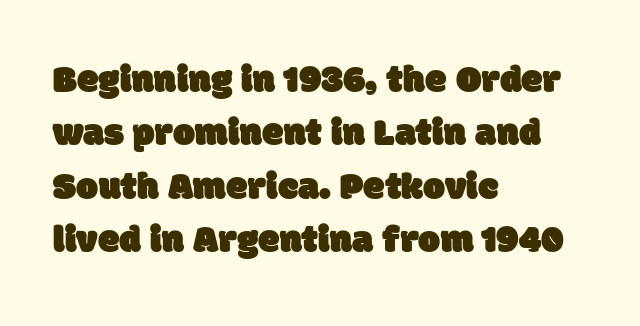
Reading down the column, the eye jumps a familiar distance to each next line. This sample has the flowing, uneven cadence of proportional lettering. Each line starts at the same left margin while the right side varies. Classification — sans serif. The glyphs are unaccompanied by any horizontal stroke below them. Nothing unusual about the tracking: characters are spaced as the font intends.
